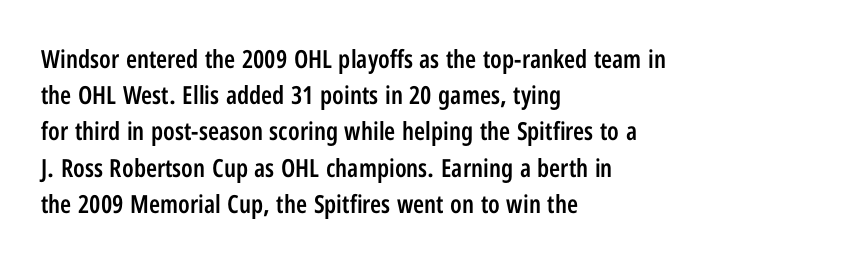
{"italic": "no", "bold": "semi", "underline": "no", "align": "left", "line_spacing": "normal", "line_spacing_ratio": 1.45, "letter_spacing": "normal", "letter_spacing_em": 0.0, "glyph_px": 25}
